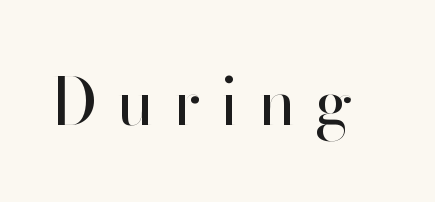
The image shows 65 px regular-weight sans-serif type, upright; set unusually wide letter spacing (+0.3 em), not underlined; high stroke contrast and a small x-height.
